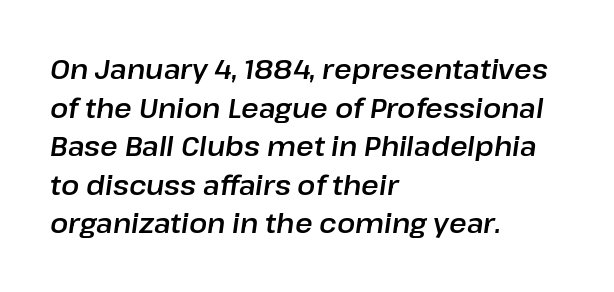
These lines are set flush left with a ragged right edge. Is there much room between lines? A standard amount, neither cramped nor airy. The text carries the slant typical of an italic or oblique font. Words appear dense and cohesive because spacing is normal. Check under the words: just untouched page.
